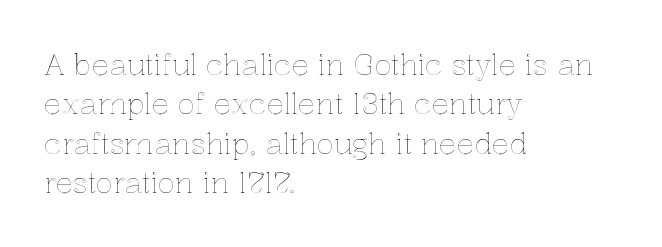
Q: Is the text italic (slanted)? A: No, it is upright.
Q: Is the text underlined? A: No.
Q: How is the paragraph aligned? A: Left-aligned.
Q: Is the spacing between letters normal or unusually wide? A: Normal.
Q: Is the spacing between lines tight, normal or loose? A: Normal.
Q: Width (condensed, normal, or wide)? A: Normal.
Q: x-height? A: Medium.
Q: Monospaced? A: No.
